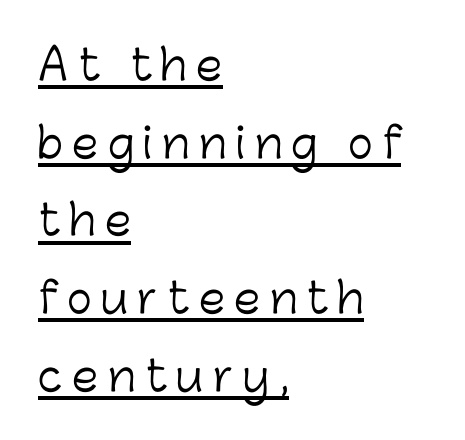
The image shows 42 px light sans-serif type, upright; set left-aligned, line spacing 1.85x, unusually wide letter spacing (+0.23 em), underlined; low stroke contrast and a medium x-height.
